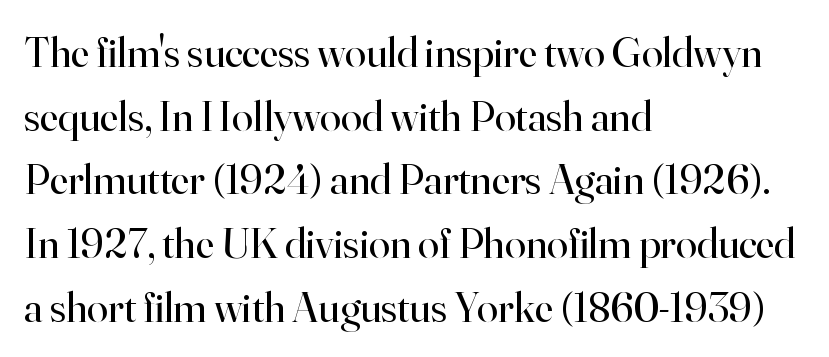
The image shows 43 px regular-weight serif type, upright; set left-aligned, normal line spacing (1.48x), normal letter spacing, not underlined; high stroke contrast and a small x-height.
